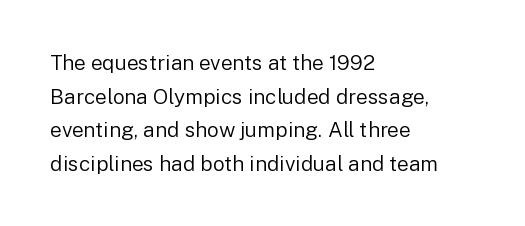
The image shows 21 px text type, upright; set left-aligned, normal line spacing (1.6x), normal letter spacing, not underlined.
